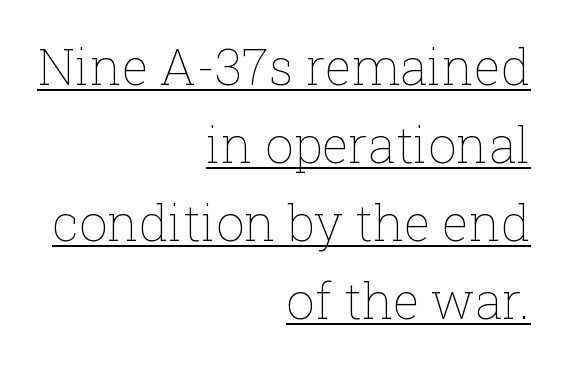
Spacing verdict: proportional, widths tailored to each character. Somebody hit Ctrl+U on this one — the words are underlined. Line spacing here is normal. Tracking value appears to be zero — textbook default spacing.
